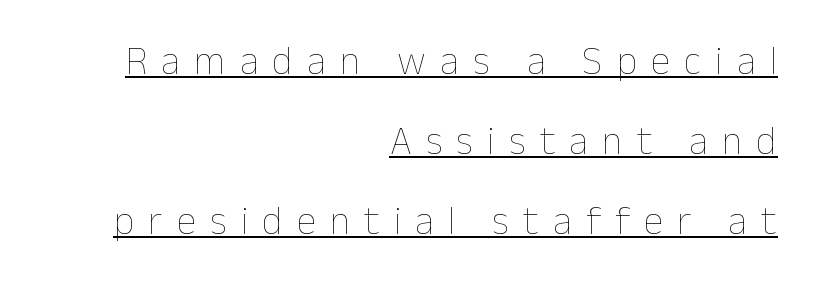
The words here are underlined. These lines are rendered in a variable-pitch font. The face looks like a standard text weight, possibly lighter. Honestly, the rows look like they've been pulled way apart. The paragraph has a hard right edge and a soft left edge. The line texture is sparse and dotted thanks to wide tracking.
